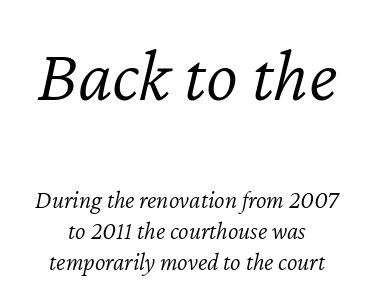
The image shows 76 px light type, italic (leaning right); set centered, line spacing 1.23x, normal letter spacing, not underlined; the first (top) block is 3.04x larger; low stroke contrast and a medium x-height.
